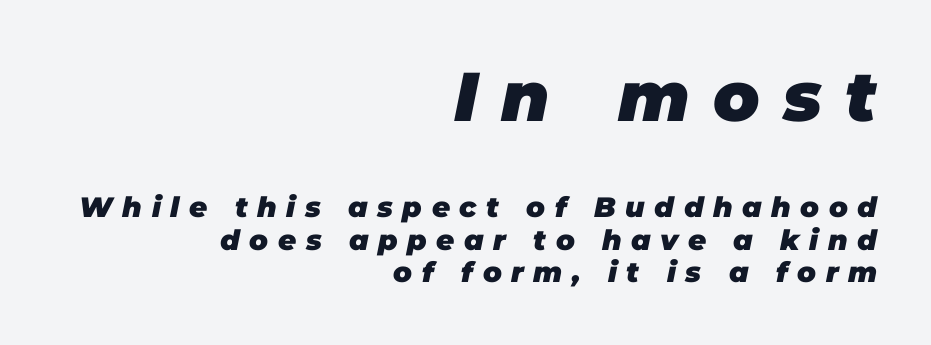
{"italic": "yes", "lean": "right", "slant_degrees": 11, "bold": "yes", "weight": "heavy", "width": "normal", "stroke_contrast": "low", "x_height": "large", "monospaced": "no", "underline": "no", "align": "right", "line_spacing_ratio": 1.16, "letter_spacing": "wide", "letter_spacing_em": 0.34, "larger_block": "first", "size_ratio": 2.46, "glyph_px": 69}
